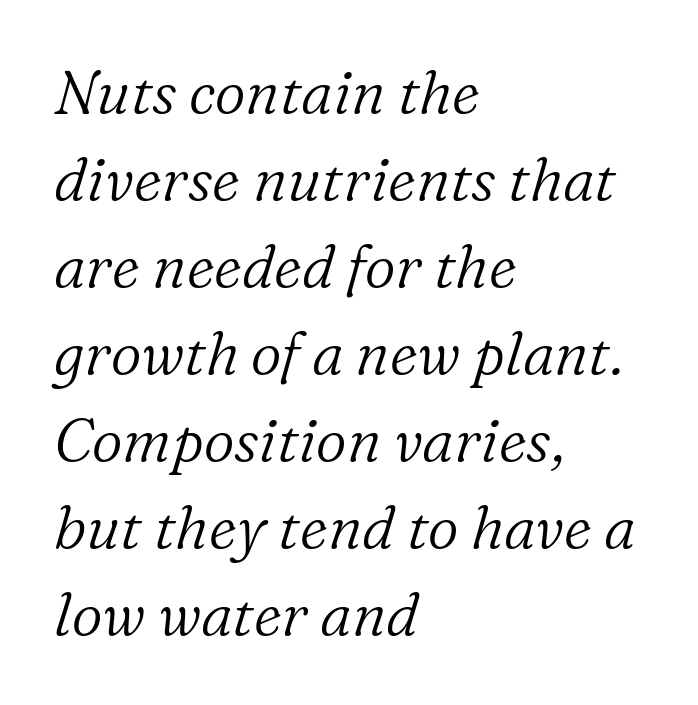
The image shows 60 px light serif type, italic (leaning right); set left-aligned, normal line spacing (1.45x), normal letter spacing, not underlined; low stroke contrast and a medium x-height.
